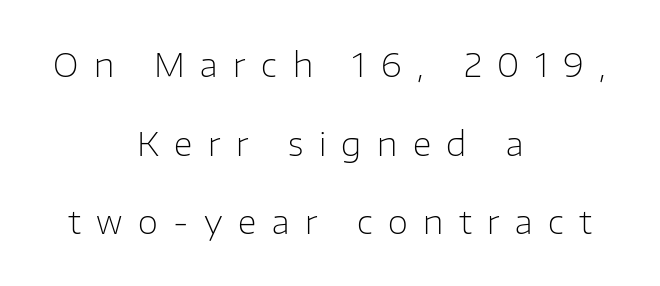
The image shows 33 px light sans-serif type, upright; set centered, loose line spacing (2.38x), unusually wide letter spacing (+0.47 em), not underlined; low stroke contrast and a medium x-height.
